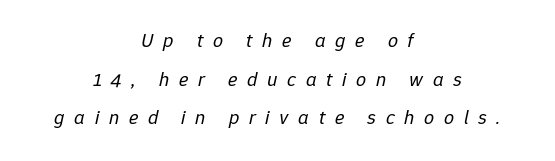
The characters are drawn with everyday or finer stroke widths. Unmarked baselines from the first word to the last. Line spacing here is loose. Each word looks stretched out because of the extra space between its letters. Would a proofreader flag this as italicized? Yes.
